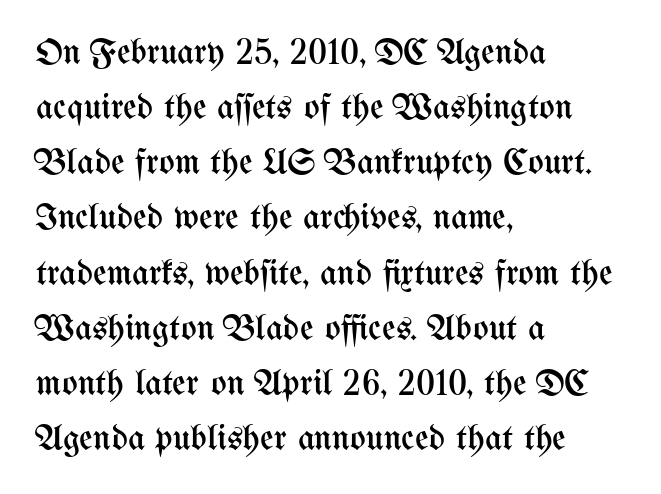
Q: Is the text bold? A: No.
Q: Is the text italic (slanted)? A: No, it is upright.
Q: Is the text underlined? A: No.
Q: How is the paragraph aligned? A: Left-aligned.
Q: Is the spacing between letters normal or unusually wide? A: Normal.
Q: Is the spacing between lines tight, normal or loose? A: Normal.
Q: Width (condensed, normal, or wide)? A: Condensed.
Q: Stroke contrast? A: Medium.
Q: x-height? A: Medium.
Q: Monospaced? A: No.
